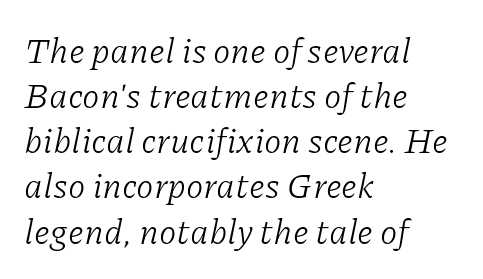
The image shows 35 px light serif type, italic (leaning right); set left-aligned, normal line spacing (1.29x), normal letter spacing, not underlined; low stroke contrast and a medium x-height.
